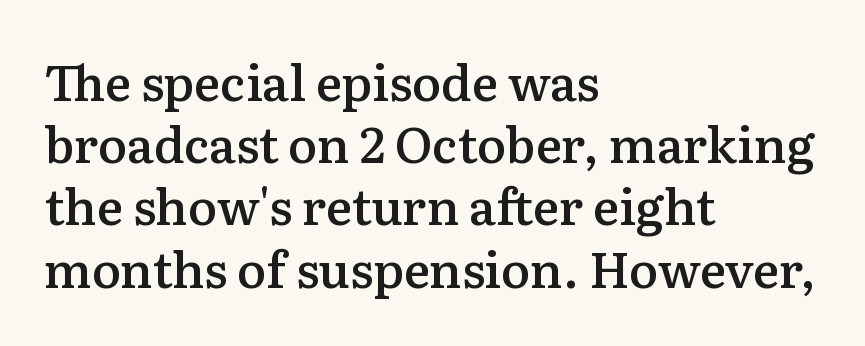
The image shows 49 px semibold serif type, upright; set left-aligned, normal line spacing (1.27x), normal letter spacing, not underlined; medium stroke contrast and a medium x-height.
